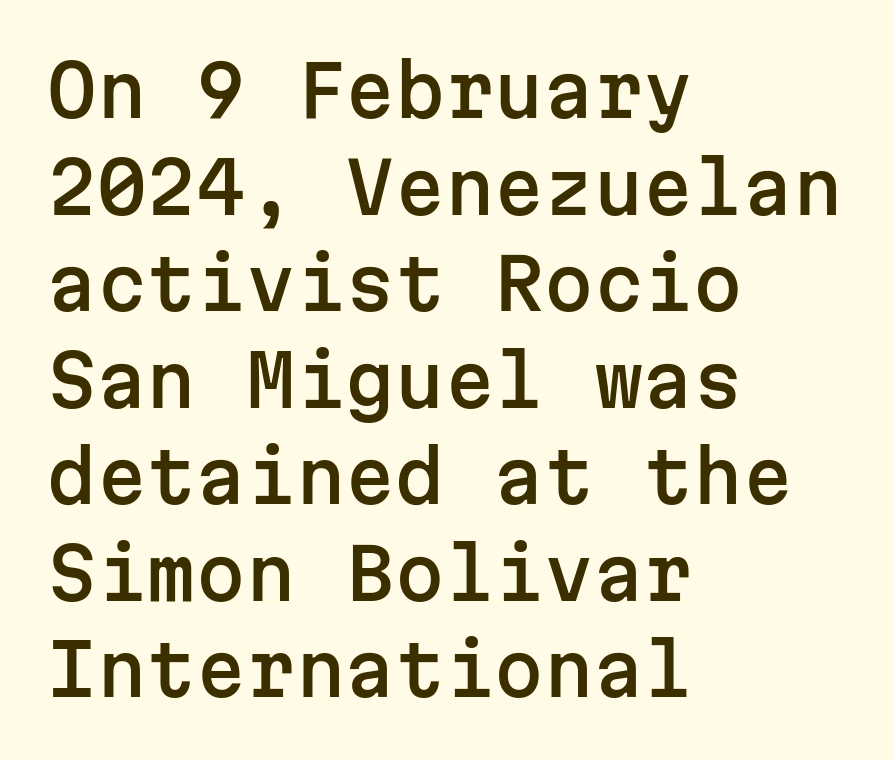
{"serif": "no", "italic": "no", "width": "normal", "stroke_contrast": "low", "x_height": "medium", "monospaced": "yes", "underline": "no", "align": "left", "line_spacing": "normal", "line_spacing_ratio": 1.36, "letter_spacing": "normal", "letter_spacing_em": 0.0, "glyph_px": 71}
